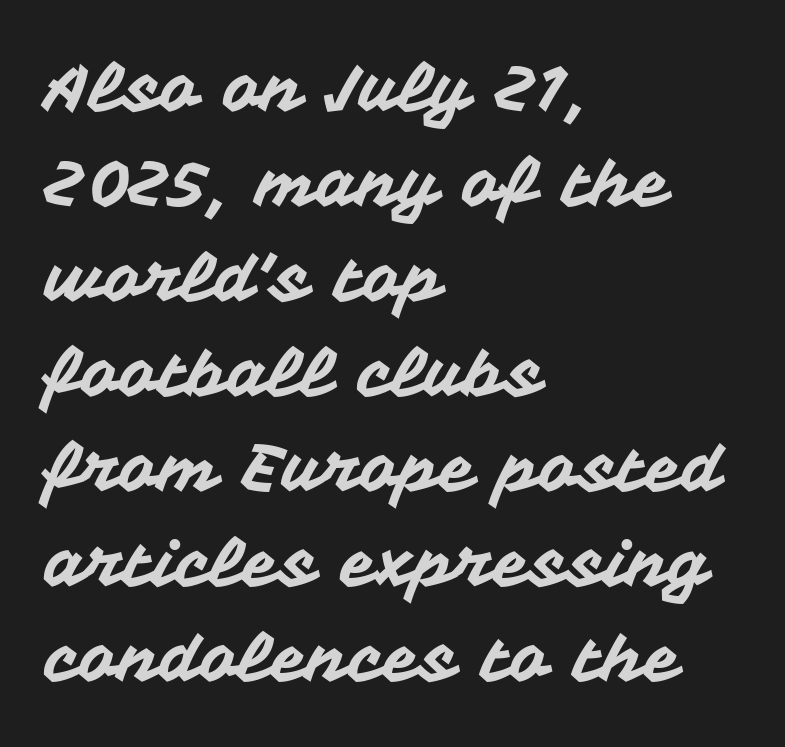
{"serif": "no", "width": "normal", "stroke_contrast": "medium", "x_height": "medium", "monospaced": "no", "underline": "no", "align": "left", "line_spacing": "normal", "line_spacing_ratio": 1.44, "letter_spacing": "normal", "letter_spacing_em": 0.0, "glyph_px": 66}
